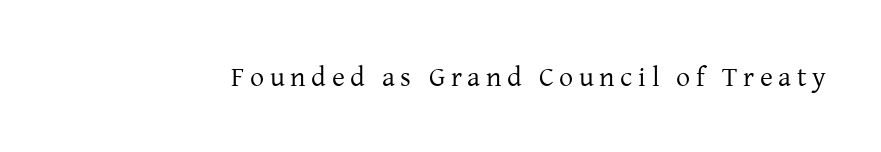
The image shows 28 px regular-weight serif type, upright; set unusually wide letter spacing (+0.2 em), not underlined; low stroke contrast and a medium x-height.
